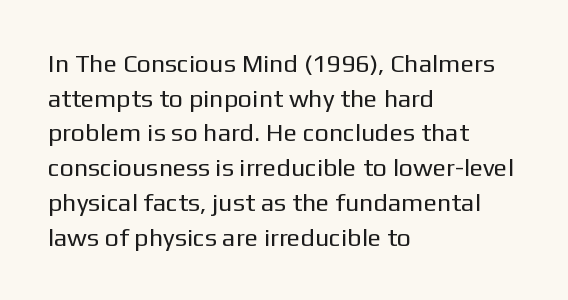
{"italic": "no", "bold": "no", "underline": "no", "align": "left", "line_spacing": "normal", "line_spacing_ratio": 1.39, "letter_spacing": "normal", "letter_spacing_em": 0.0, "glyph_px": 25}
